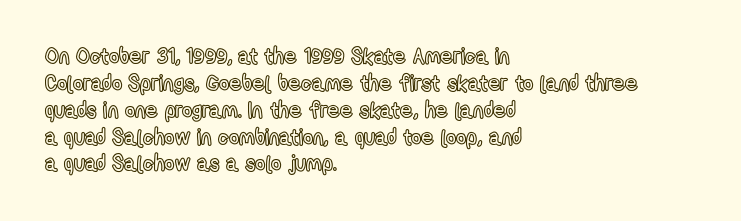
Q: Is the text italic (slanted)? A: No, it is upright.
Q: Is the text underlined? A: No.
Q: How is the paragraph aligned? A: Left-aligned.
Q: Is the spacing between letters normal or unusually wide? A: Normal.
